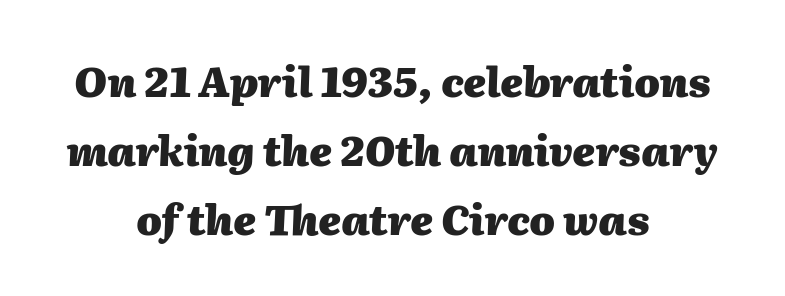
Q: Is the text bold? A: Yes.
Q: Is the text italic (slanted)? A: Yes, it leans right by about 2 degrees.
Q: Is the text underlined? A: No.
Q: How is the paragraph aligned? A: Centered.
Q: Is the spacing between letters normal or unusually wide? A: Normal.
Q: Is the spacing between lines tight, normal or loose? A: Normal.
Q: Width (condensed, normal, or wide)? A: Normal.
Q: Stroke contrast? A: Medium.
Q: x-height? A: Medium.
Q: Monospaced? A: No.
